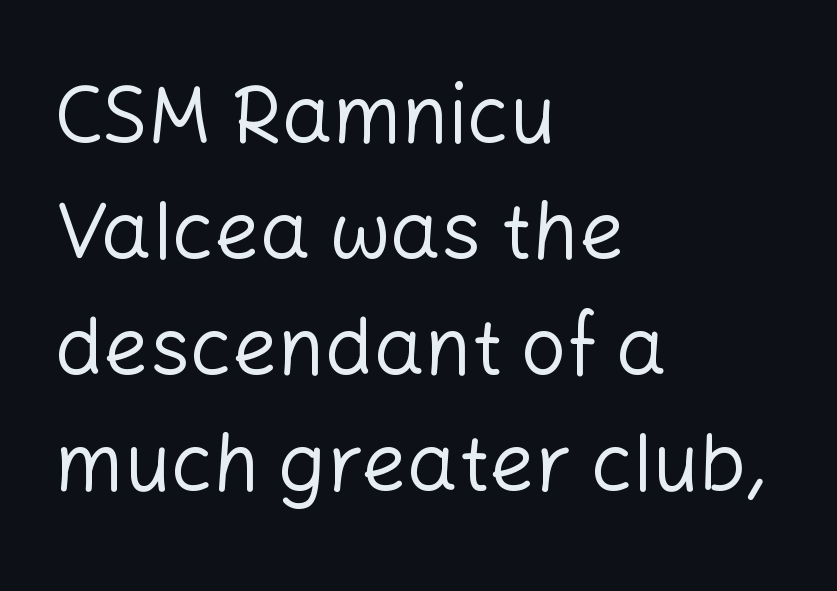
Q: Is the text bold? A: No.
Q: Is the text italic (slanted)? A: No, it is upright.
Q: Is the typeface a serif or a sans-serif typeface? A: Sans-serif.
Q: Is the text underlined? A: No.
Q: How is the paragraph aligned? A: Left-aligned.
Q: Is the spacing between letters normal or unusually wide? A: Normal.
Q: Is the spacing between lines tight, normal or loose? A: Normal.
Q: Width (condensed, normal, or wide)? A: Normal.
Q: Stroke contrast? A: Low.
Q: x-height? A: Medium.
Q: Monospaced? A: No.
